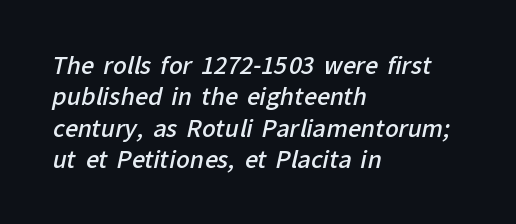
The gaps between neighbouring characters are ordinary and unremarkable. Just letters on the line, the space beneath them empty. The paragraph has a hard left edge and a soft right edge. Regarding leading, the lines here are spaced in the standard way.
